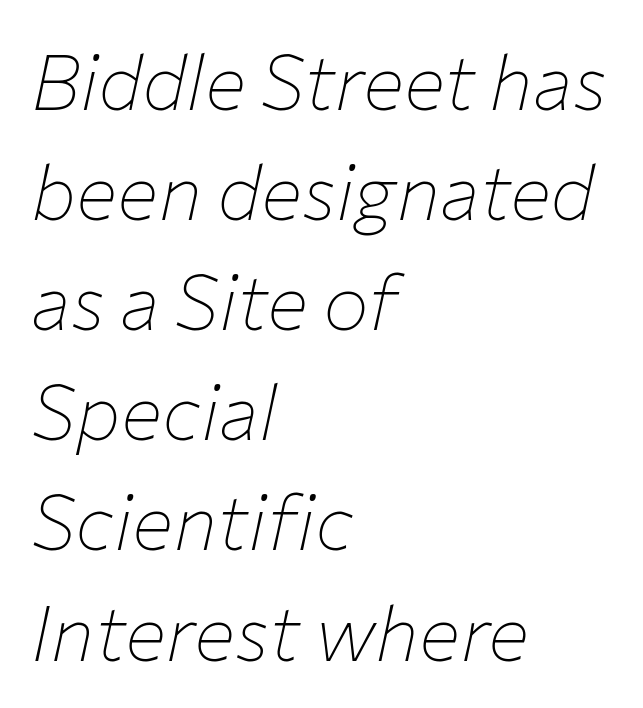
The image shows 77 px thin type, italic (leaning right); set left-aligned, normal line spacing (1.43x), normal letter spacing, not underlined; low stroke contrast and a medium x-height.
